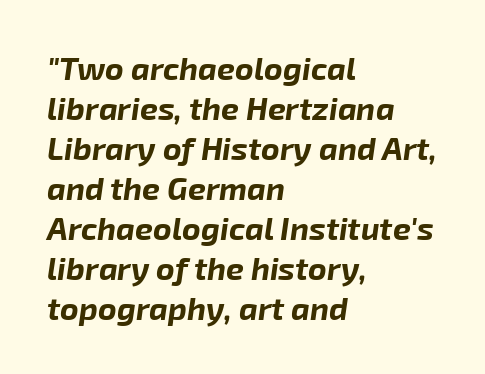
The image shows 32 px bold type, italic (leaning right); set left-aligned, normal line spacing (1.25x), normal letter spacing, not underlined; low stroke contrast and a medium x-height.
